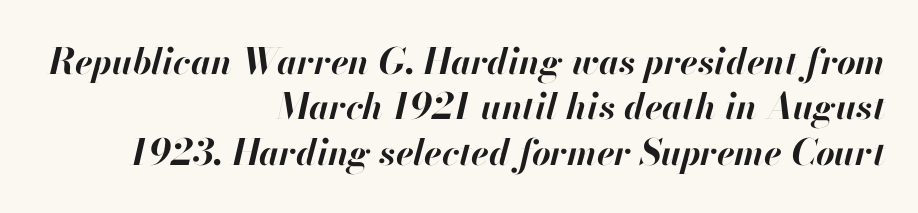
The ragged edge is on the left, which tells us the setting is flush right. The gaps between neighbouring characters are ordinary and unremarkable. An italicized treatment has been applied to the whole sample. Character widths vary here, with narrow letters taking less room than wide ones. The letters are bold, with thick, heavy strokes.
